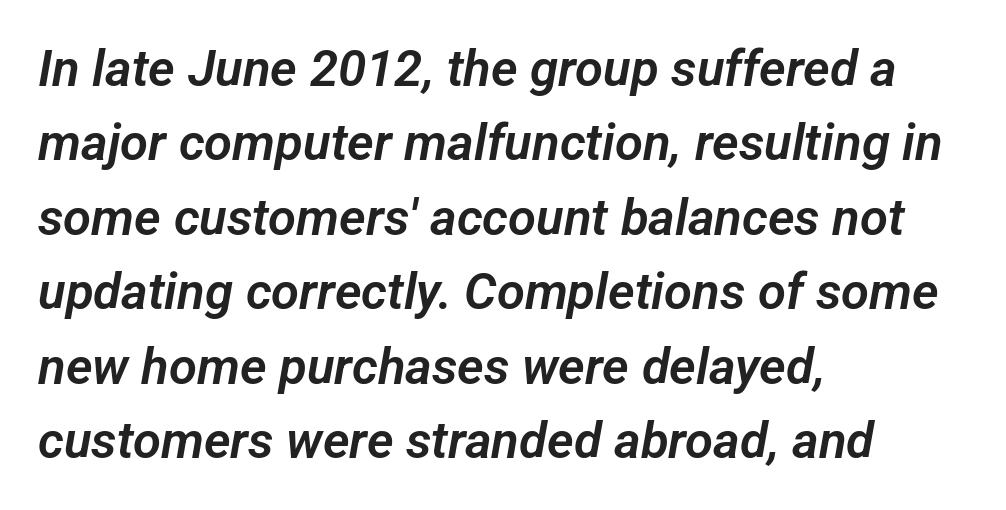
Is this a fixed-width face? No — the glyphs have proportional, varying widths. Compared with typical paragraphs, the rows here are spaced about the same. The foot of each line stays bare and open. Does the type have serifs? No, each stem ends abruptly. Tracking value appears to be zero — textbook default spacing. The paragraph has a hard left edge and a soft right edge.
